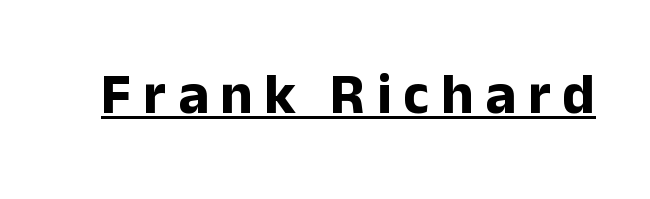
The image shows 58 px bold sans-serif type, upright; set unusually wide letter spacing (+0.2 em), underlined; low stroke contrast and a medium x-height.
